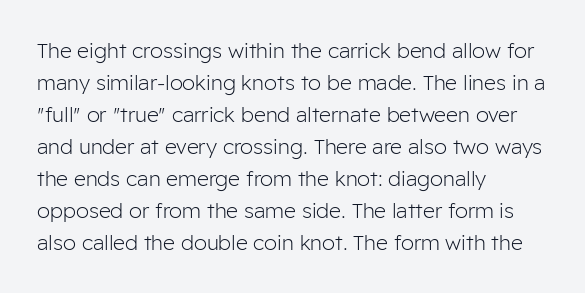
Vertical strokes here are truly vertical. The paragraph has a hard left edge and a soft right edge. The rendering uses a moderate line-height, typical for paragraphs. The cut favours lightness, reaching ordinary text weight at its darkest.
